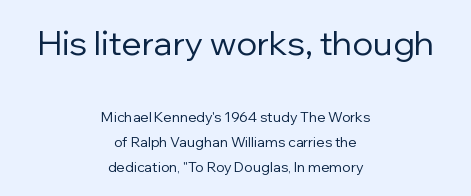
{"serif": "no", "italic": "no", "bold": "no", "weight": "regular", "width": "normal", "stroke_contrast": "low", "x_height": "medium", "monospaced": "no", "underline": "no", "align": "center", "line_spacing_ratio": 1.77, "letter_spacing": "normal", "letter_spacing_em": 0.0, "larger_block": "first", "size_ratio": 2.43, "glyph_px": 34}
